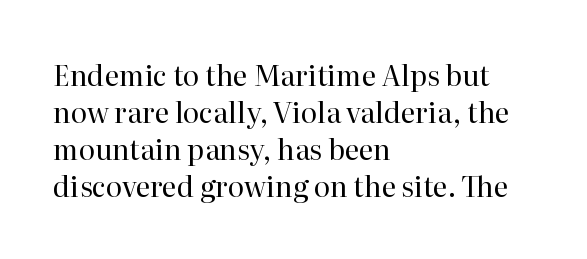
The image shows 28 px regular-weight serif type, upright; set left-aligned, normal line spacing (1.32x), normal letter spacing, not underlined; high stroke contrast and a medium x-height.
